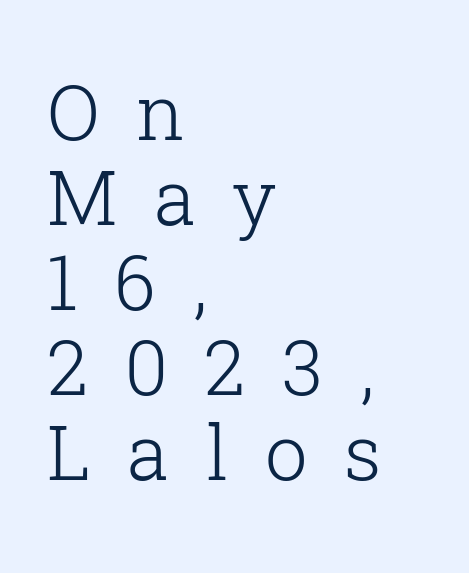
{"serif": "yes", "italic": "no", "bold": "no", "weight": "light", "width": "normal", "stroke_contrast": "low", "x_height": "medium", "monospaced": "no", "underline": "no", "align": "left", "line_spacing": "tight", "line_spacing_ratio": 1.12, "letter_spacing": "wide", "letter_spacing_em": 0.48, "glyph_px": 76}
